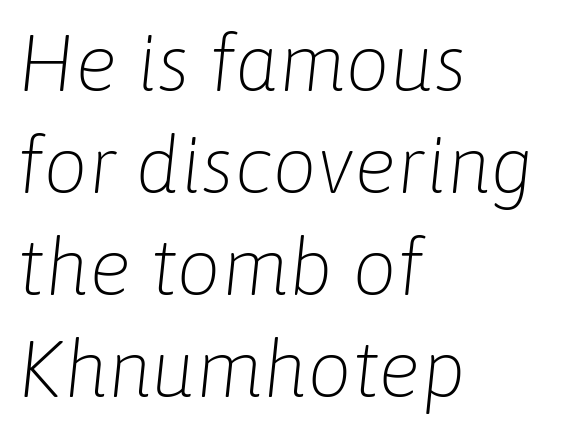
{"italic": "yes", "lean": "right", "slant_degrees": 6, "bold": "no", "weight": "light", "width": "normal", "stroke_contrast": "low", "x_height": "medium", "monospaced": "no", "underline": "no", "align": "left", "line_spacing": "normal", "line_spacing_ratio": 1.29, "letter_spacing": "normal", "letter_spacing_em": 0.0, "glyph_px": 79}
